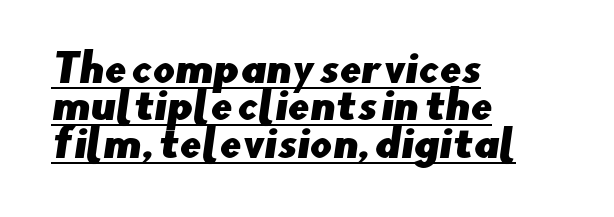
The image shows 39 px sans-serif type; set left-aligned, tight line spacing (0.96x), normal letter spacing, underlined; low stroke contrast and a small x-height.
